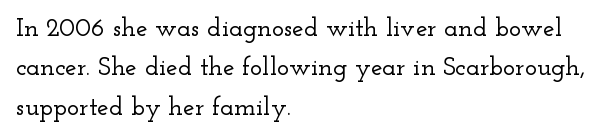
The image shows 26 px text type, upright; set left-aligned, normal line spacing (1.51x), normal letter spacing, not underlined.
